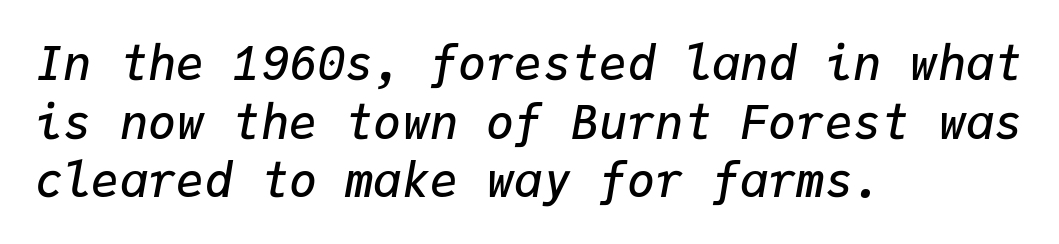
The image shows 47 px semibold type, italic (leaning right), monospaced; set left-aligned, normal line spacing (1.25x), normal letter spacing, not underlined; low stroke contrast and a medium x-height.
